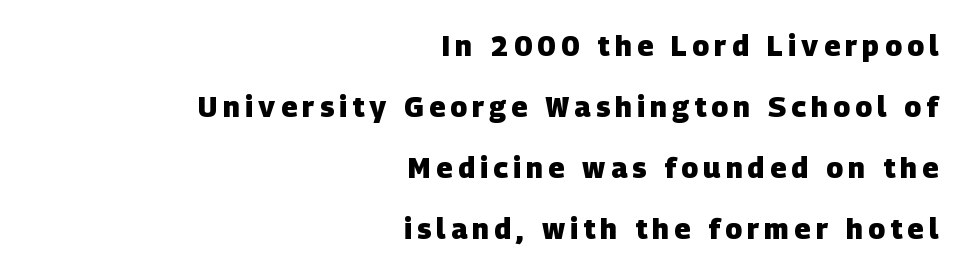
Q: Is the text bold? A: Yes.
Q: Is the typeface a serif or a sans-serif typeface? A: Sans-serif.
Q: Is the text underlined? A: No.
Q: How is the paragraph aligned? A: Right-aligned.
Q: Is the spacing between lines tight, normal or loose? A: Loose.
Q: Width (condensed, normal, or wide)? A: Normal.
Q: Stroke contrast? A: Low.
Q: x-height? A: Large.
Q: Monospaced? A: No.
